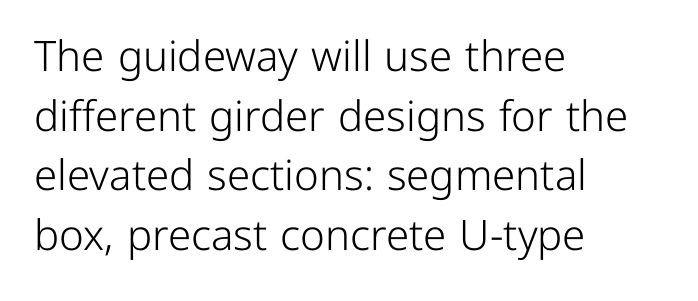
Alignment: flush left. Serifs: no, the terminals of the letterforms are clean. A typesetter would call this proportional, since set widths differ per character. Italic? Not at all — the glyphs are vertical. Weight class: somewhere from thin through regular. The designer left line spacing at the default.
